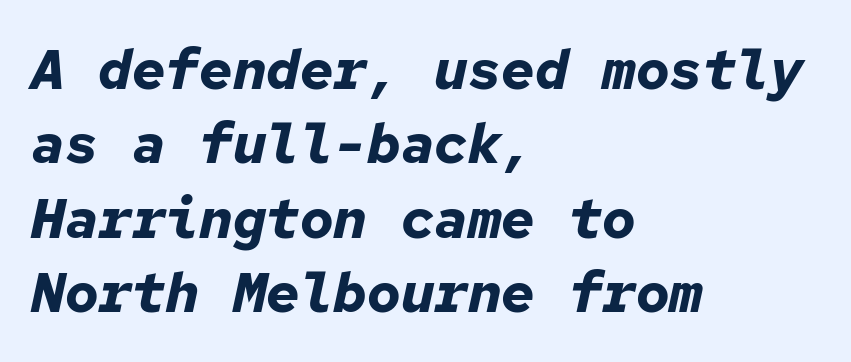
Q: Is the text bold? A: Yes.
Q: Is the text italic (slanted)? A: Yes, it leans right by about 12 degrees.
Q: Is the text underlined? A: No.
Q: How is the paragraph aligned? A: Left-aligned.
Q: Is the spacing between letters normal or unusually wide? A: Normal.
Q: Is the spacing between lines tight, normal or loose? A: Normal.
Q: Width (condensed, normal, or wide)? A: Normal.
Q: Stroke contrast? A: Low.
Q: x-height? A: Medium.
Q: Monospaced? A: Yes.
